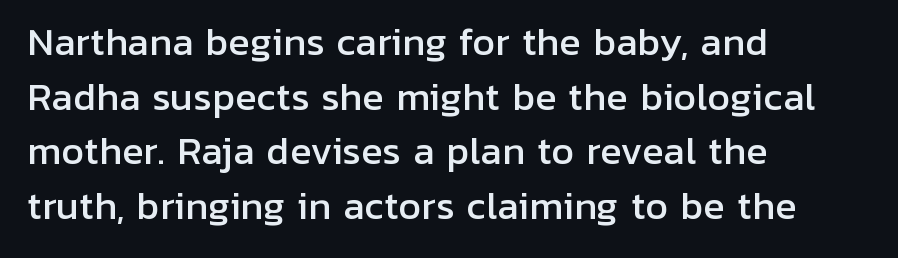
The image shows 36 px sans-serif type, upright; set left-aligned, normal line spacing (1.52x), normal letter spacing, not underlined; low stroke contrast and a medium x-height.
